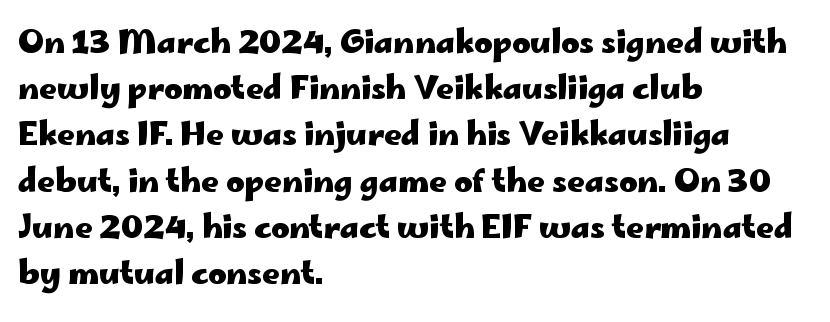
A roman cut, with each character standing at attention. Heavy, bold letterforms. Each row of text sits above clean, open space. These lines sit exactly where default settings would place them.
